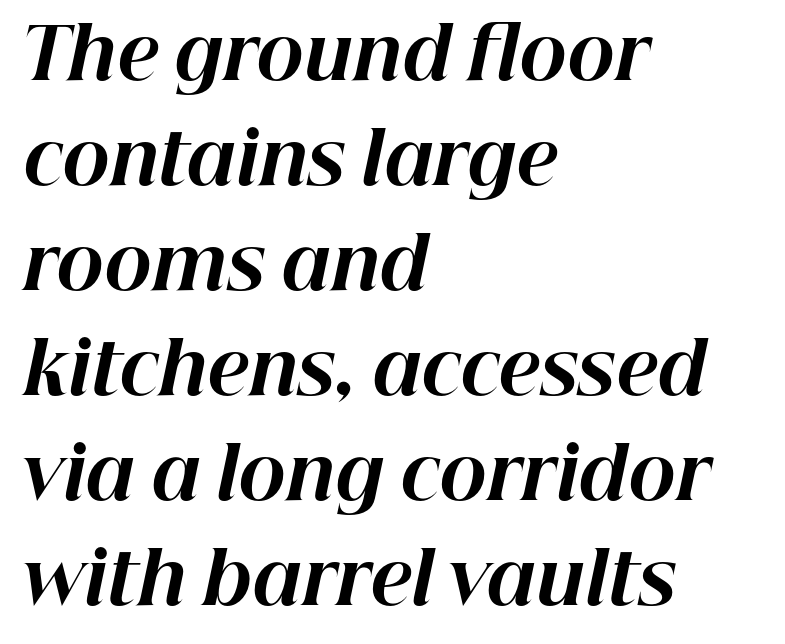
The image shows 71 px bold type, italic (leaning right); set left-aligned, normal line spacing (1.48x), normal letter spacing, not underlined; high stroke contrast and a medium x-height.
